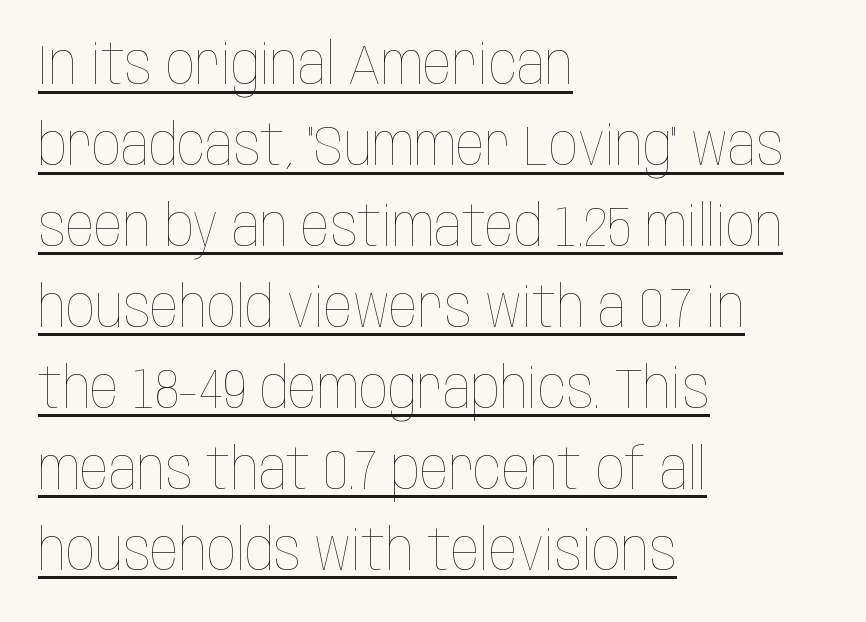
Q: Is the text bold? A: No.
Q: Is the text italic (slanted)? A: No, it is upright.
Q: Is the text underlined? A: Yes.
Q: How is the paragraph aligned? A: Left-aligned.
Q: Is the spacing between letters normal or unusually wide? A: Normal.
Q: Is the spacing between lines tight, normal or loose? A: Normal.
Q: Width (condensed, normal, or wide)? A: Condensed.
Q: Stroke contrast? A: Low.
Q: x-height? A: Large.
Q: Monospaced? A: No.
